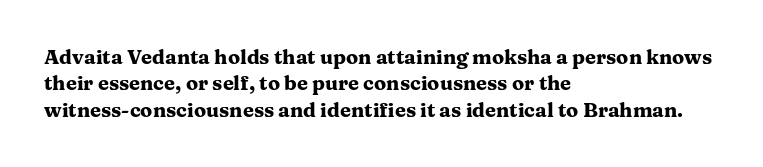
Q: Is the text bold? A: Yes.
Q: Is the text italic (slanted)? A: No, it is upright.
Q: Is the text underlined? A: No.
Q: How is the paragraph aligned? A: Left-aligned.
Q: Is the spacing between letters normal or unusually wide? A: Normal.
Q: Is the spacing between lines tight, normal or loose? A: Normal.
